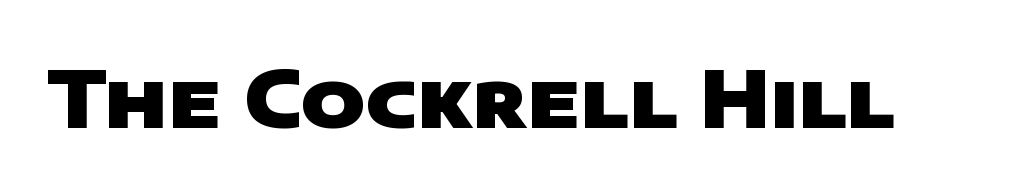
The image shows 78 px heavy, wide sans-serif type; set normal letter spacing, not underlined; low stroke contrast and a large x-height.
